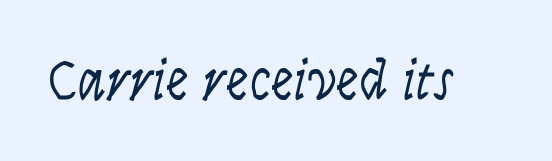
The image shows 57 px light, condensed sans-serif type; set normal letter spacing, not underlined; low stroke contrast and a large x-height.
